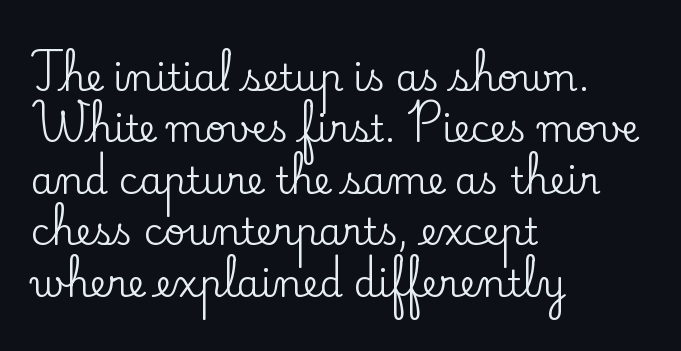
{"serif": "yes", "italic": "no", "width": "normal", "stroke_contrast": "low", "x_height": "small", "monospaced": "no", "underline": "no", "align": "left", "line_spacing": "normal", "line_spacing_ratio": 1.39, "letter_spacing": "normal", "letter_spacing_em": 0.0, "glyph_px": 37}
